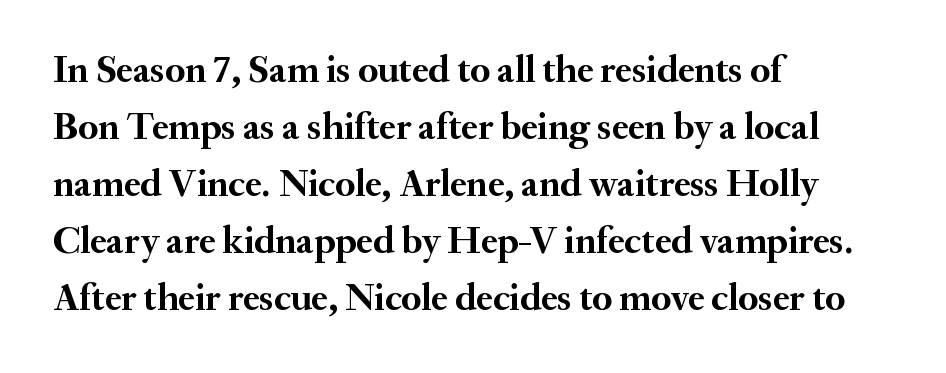
Q: Is the text bold? A: Yes.
Q: Is the text italic (slanted)? A: No, it is upright.
Q: Is the typeface a serif or a sans-serif typeface? A: Serif.
Q: Is the text underlined? A: No.
Q: How is the paragraph aligned? A: Left-aligned.
Q: Is the spacing between letters normal or unusually wide? A: Normal.
Q: Is the spacing between lines tight, normal or loose? A: Normal.
Q: Width (condensed, normal, or wide)? A: Normal.
Q: Stroke contrast? A: Medium.
Q: x-height? A: Small.
Q: Monospaced? A: No.
